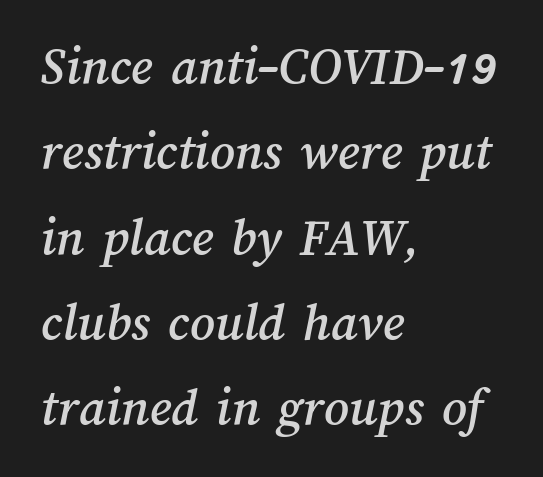
Spacing verdict: proportional, widths tailored to each character. The gap between lines stays unmarked. This rendering uses left alignment, leaving the right contour irregular. Honestly, the row spacing looks completely unremarkable. Short note: letters normally spaced.
